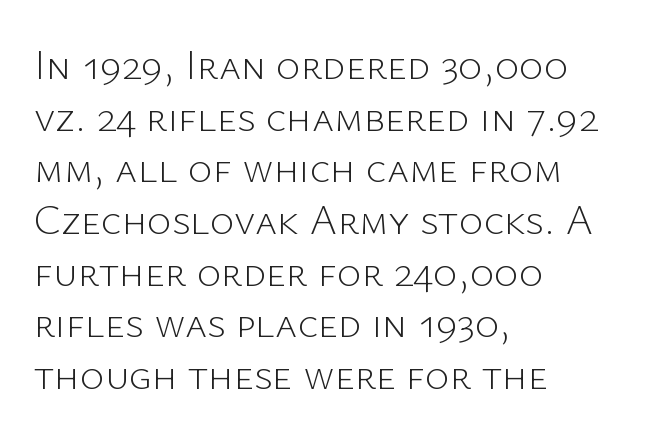
{"serif": "no", "italic": "no", "bold": "no", "weight": "light", "width": "normal", "stroke_contrast": "low", "x_height": "medium", "monospaced": "no", "underline": "no", "align": "left", "line_spacing_ratio": 1.23, "letter_spacing": "normal", "letter_spacing_em": 0.0, "glyph_px": 42}
